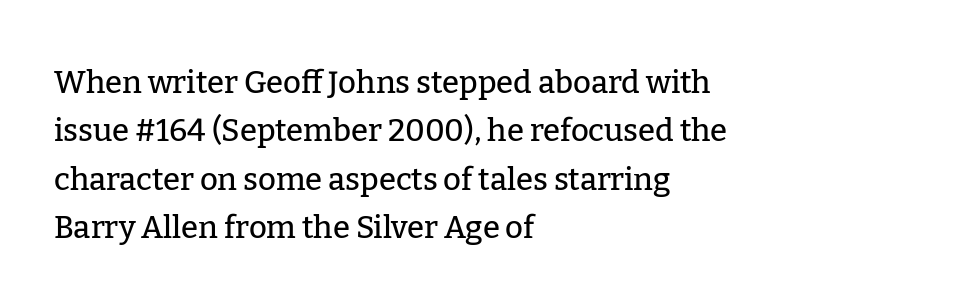
Is this a fixed-width face? No — the glyphs have proportional, varying widths. The passage shown has conventional tracking throughout. Leading: standard. Quick note: underline off. The axis of the letterforms is exactly vertical. Casual observation: everything's shoved over to the left.
